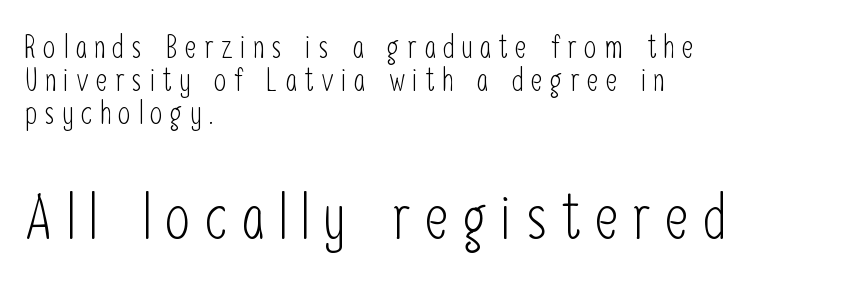
{"serif": "no", "italic": "no", "bold": "no", "weight": "light", "width": "condensed", "stroke_contrast": "low", "x_height": "medium", "monospaced": "no", "underline": "no", "align": "left", "line_spacing": "tight", "line_spacing_ratio": 1.03, "letter_spacing": "wide", "letter_spacing_em": 0.23, "larger_block": "second", "size_ratio": 1.97, "glyph_px": 63}
